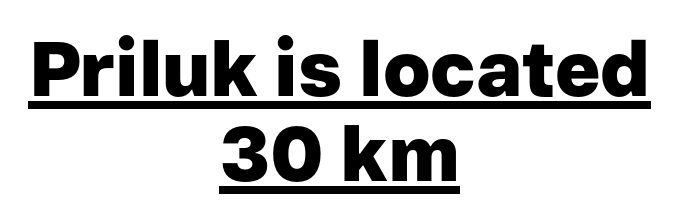
Q: Is the text bold? A: Yes.
Q: Is the text italic (slanted)? A: No, it is upright.
Q: Is the typeface a serif or a sans-serif typeface? A: Sans-serif.
Q: Is the text underlined? A: Yes.
Q: How is the paragraph aligned? A: Centered.
Q: Is the spacing between letters normal or unusually wide? A: Normal.
Q: Is the spacing between lines tight, normal or loose? A: Tight.
Q: Width (condensed, normal, or wide)? A: Normal.
Q: Stroke contrast? A: Low.
Q: x-height? A: Medium.
Q: Monospaced? A: No.
